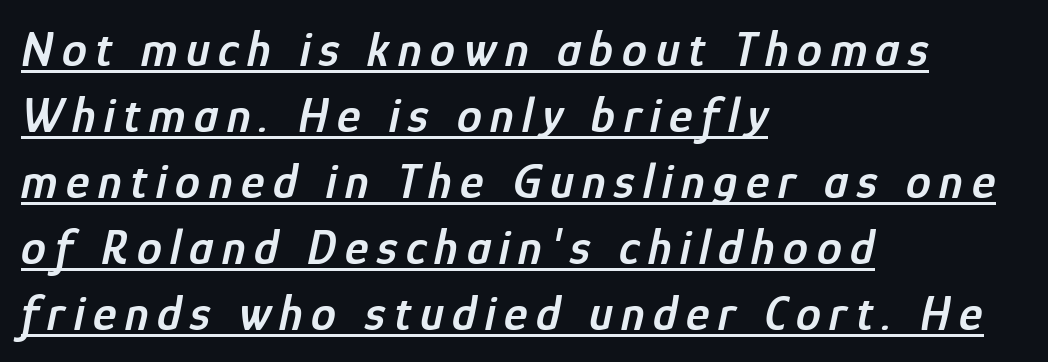
{"italic": "yes", "lean": "right", "slant_degrees": 12, "bold": "semi", "weight": "semibold", "width": "condensed", "stroke_contrast": "low", "x_height": "medium", "monospaced": "no", "underline": "yes", "align": "left", "line_spacing": "normal", "line_spacing_ratio": 1.32, "glyph_px": 50}
